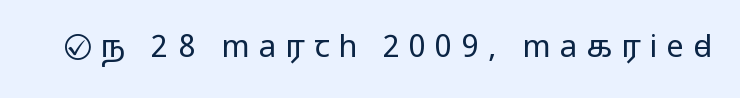
The image shows 31 px wide sans-serif type, upright; set unusually wide letter spacing (+0.29 em), not underlined; medium stroke contrast.
